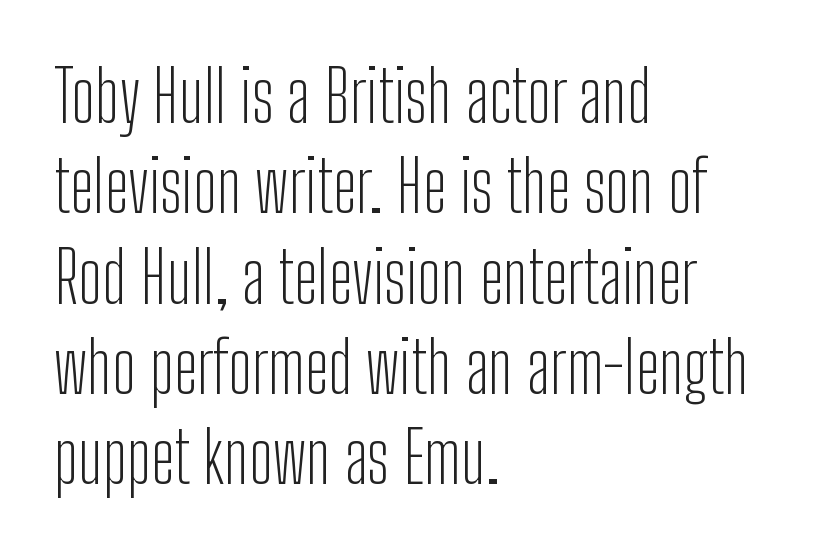
The image shows 70 px light, condensed sans-serif type, upright; set left-aligned, normal line spacing (1.29x), normal letter spacing, not underlined; low stroke contrast and a medium x-height.
